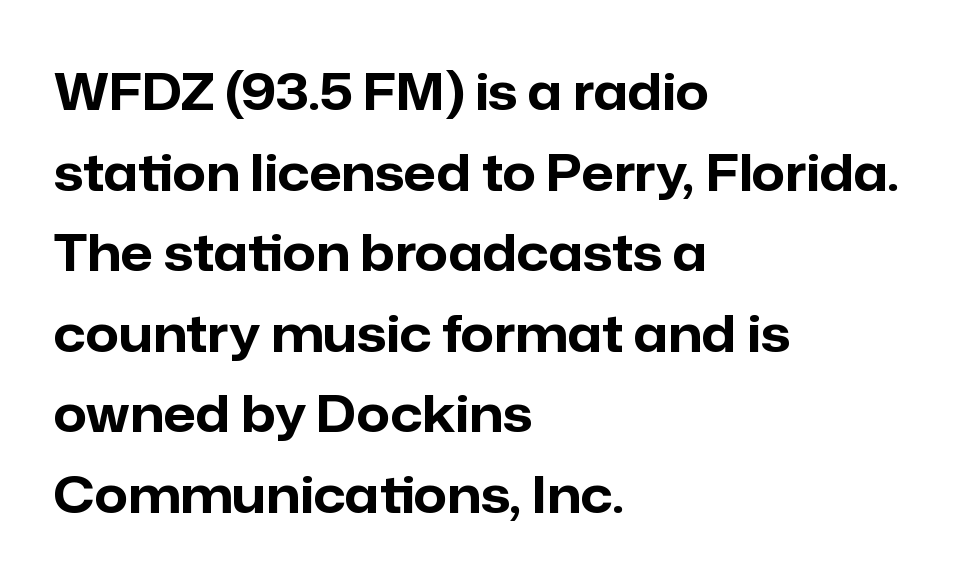
Letters rest on an invisible, unmarked baseline. How heavy is the stroke? Heavy — this is a bold. Line starts are locked; line ends wander. The letters advance in unequal steps, a hallmark of proportional type.
